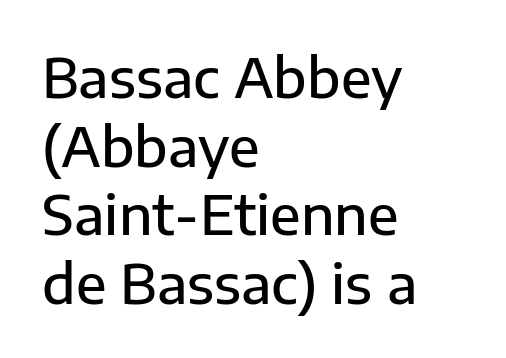
The paragraph shown leans on its left margin. Is this a fixed-width face? No — the glyphs have proportional, varying widths. Baseline-to-baseline distance is the conventional proportion of letter height. Unlike italic type, these characters show no tilt at all. Strokes here are thickened, but only to semibold level.
